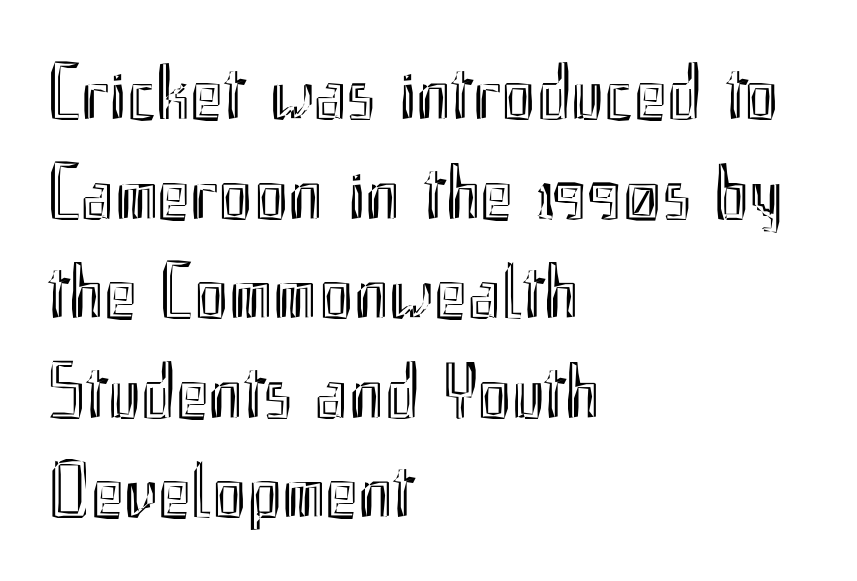
The image shows 79 px condensed type, upright; set left-aligned, normal line spacing (1.26x), normal letter spacing, not underlined; a small x-height.
